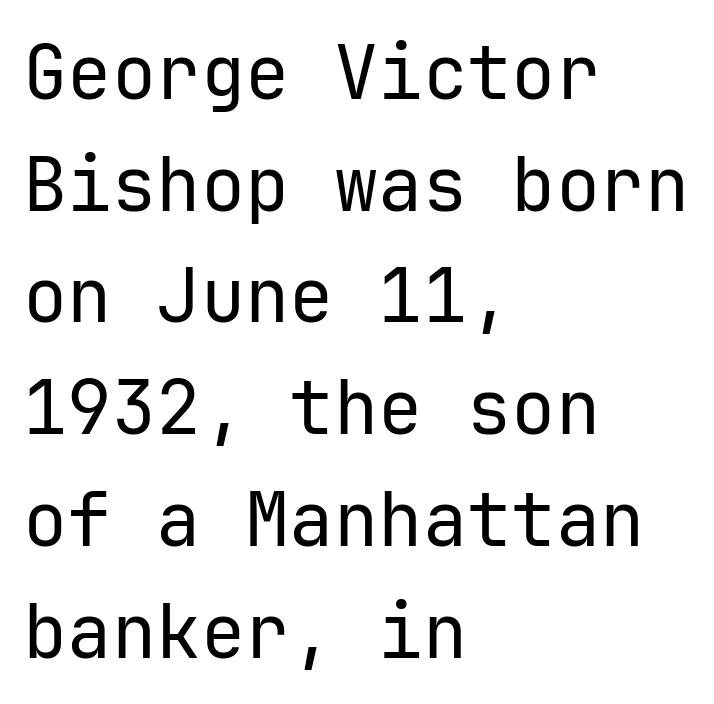
Q: Is the text bold? A: No.
Q: Is the text italic (slanted)? A: No, it is upright.
Q: Is the typeface a serif or a sans-serif typeface? A: Sans-serif.
Q: Is the text underlined? A: No.
Q: How is the paragraph aligned? A: Left-aligned.
Q: Is the spacing between letters normal or unusually wide? A: Normal.
Q: Is the spacing between lines tight, normal or loose? A: Normal.
Q: Width (condensed, normal, or wide)? A: Normal.
Q: Stroke contrast? A: Low.
Q: x-height? A: Medium.
Q: Monospaced? A: Yes.
